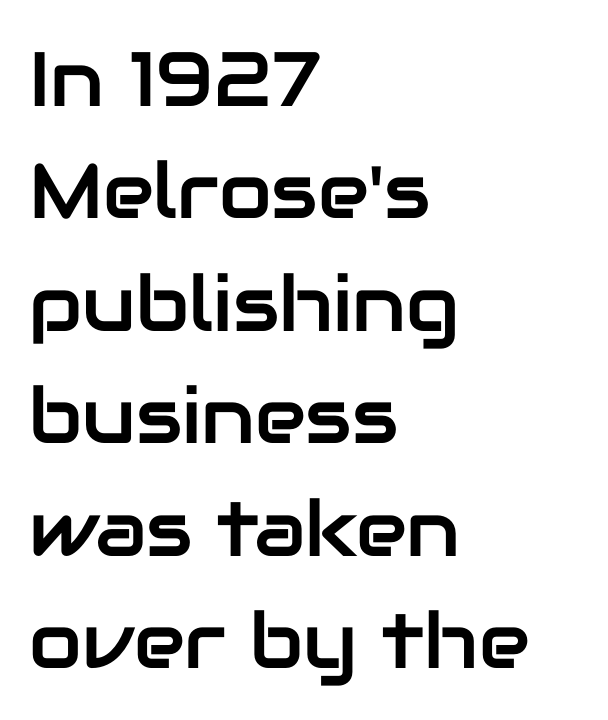
{"serif": "no", "italic": "no", "width": "normal", "stroke_contrast": "low", "x_height": "medium", "monospaced": "no", "underline": "no", "align": "left", "line_spacing": "normal", "line_spacing_ratio": 1.46, "letter_spacing": "normal", "letter_spacing_em": 0.0, "glyph_px": 77}
